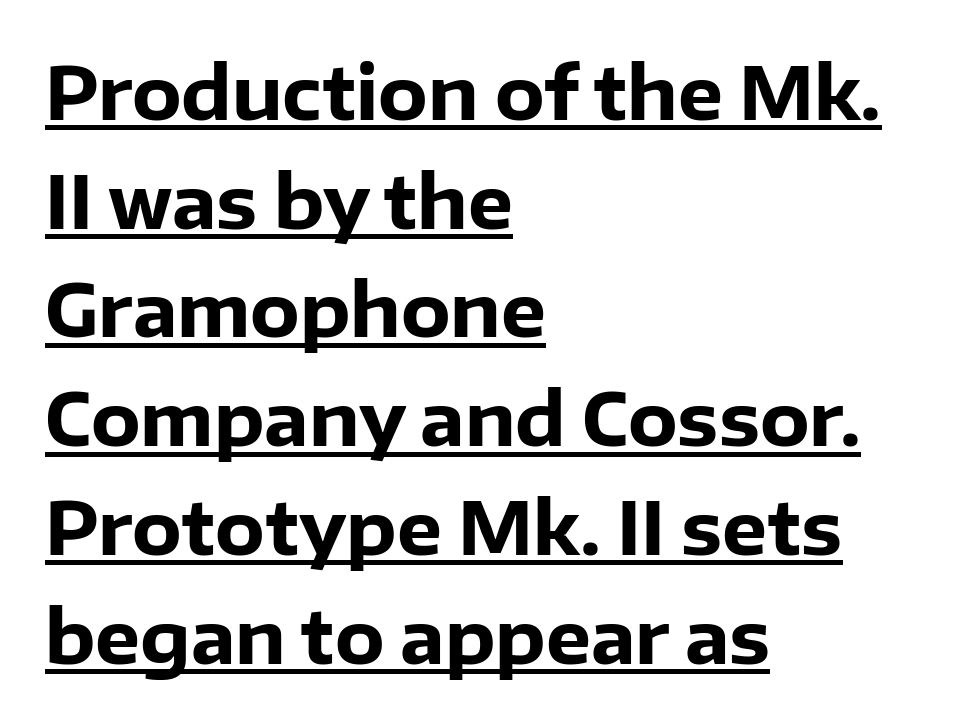
In terms of letterspacing, this is plain default setting. These lines are rendered in a variable-pitch font. The glyphs are accompanied by a horizontal stroke just below them. You can tell from the bare stems that sans-serif type was used. Vertically, the passage feels balanced, rows spaced as you'd expect. A roman cut, with each character standing at attention.
